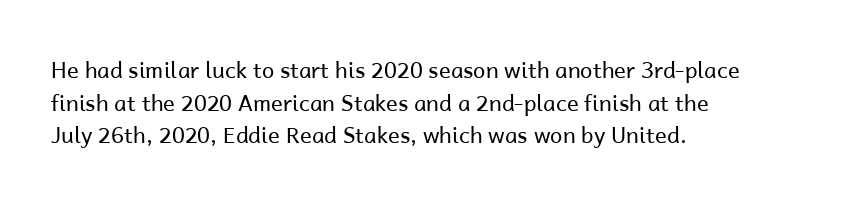
The image shows 22 px text type, upright; set left-aligned, normal line spacing (1.48x), normal letter spacing, not underlined.
